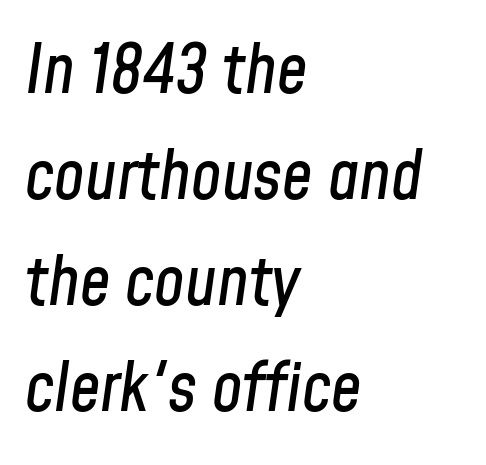
{"italic": "yes", "lean": "right", "slant_degrees": 8, "width": "condensed", "stroke_contrast": "low", "x_height": "medium", "monospaced": "no", "underline": "no", "align": "left", "line_spacing": "normal", "line_spacing_ratio": 1.56, "letter_spacing": "normal", "letter_spacing_em": 0.0, "glyph_px": 68}
